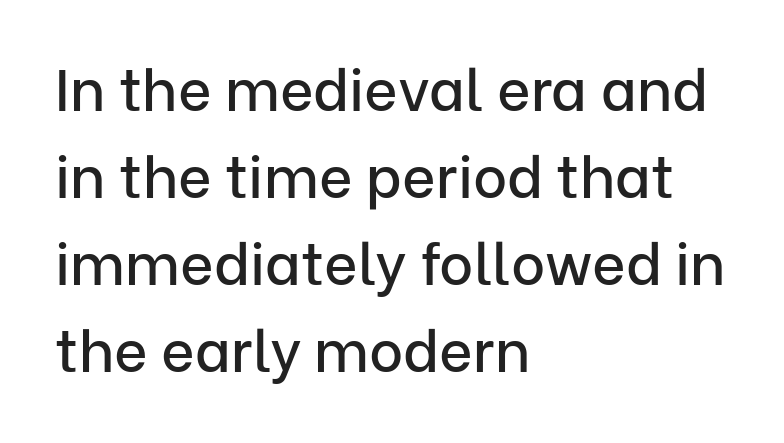
The image shows 58 px sans-serif type, upright; set left-aligned, normal line spacing (1.5x), normal letter spacing, not underlined; low stroke contrast and a medium x-height.
